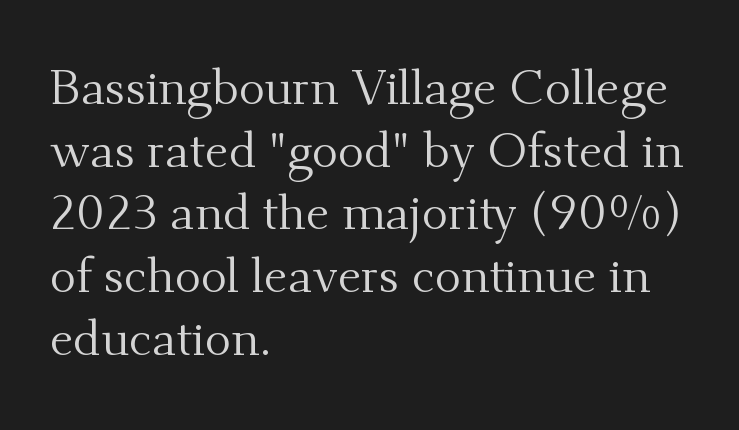
A typesetter would call this proportional, since set widths differ per character. These lines sit exactly where default settings would place them. You could call the tracking neutral — neither tight nor loose. Is there any slant? The stems are plumb. Does the type have serifs? Yes, each stem ends in a small foot.
